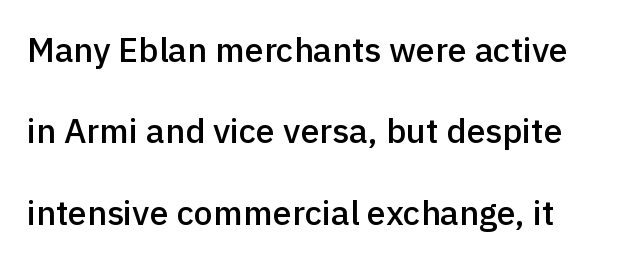
The image shows 34 px semibold sans-serif type, upright; set loose line spacing (2.39x), normal letter spacing, not underlined; a medium x-height.
